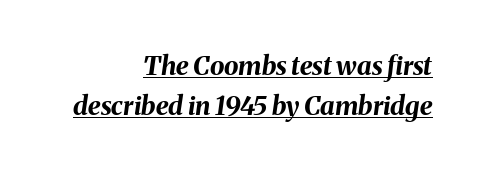
The image shows 26 px bold type, italic (leaning right); set right-aligned, normal line spacing (1.53x), normal letter spacing, underlined.
